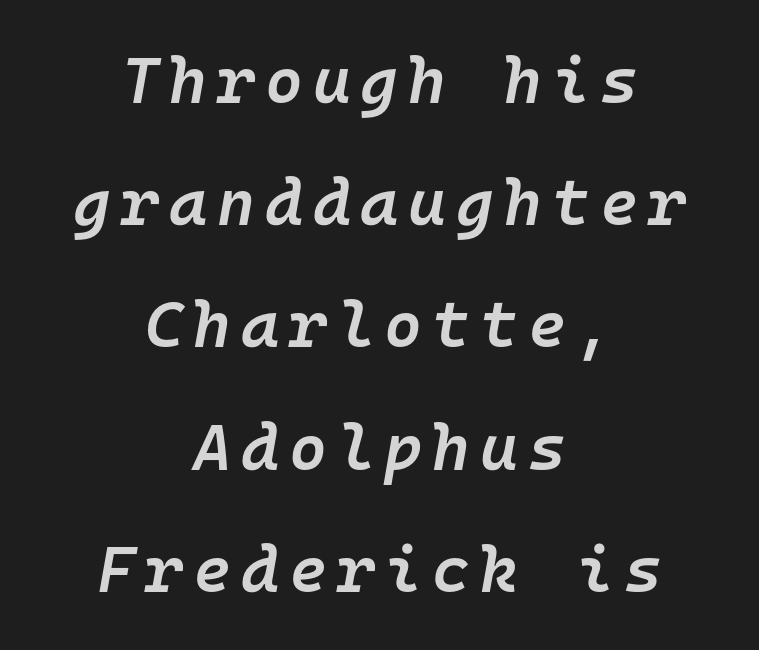
Q: Is the text bold? A: Semi-bold.
Q: Is the text italic (slanted)? A: Yes, it leans right by about 10 degrees.
Q: Is the text underlined? A: No.
Q: How is the paragraph aligned? A: Centered.
Q: Width (condensed, normal, or wide)? A: Normal.
Q: Stroke contrast? A: Low.
Q: x-height? A: Medium.
Q: Monospaced? A: Yes.
